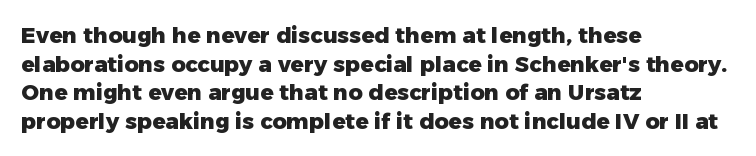
Q: Is the text bold? A: Yes.
Q: Is the text italic (slanted)? A: No, it is upright.
Q: Is the text underlined? A: No.
Q: How is the paragraph aligned? A: Left-aligned.
Q: Is the spacing between letters normal or unusually wide? A: Normal.
Q: Is the spacing between lines tight, normal or loose? A: Normal.
